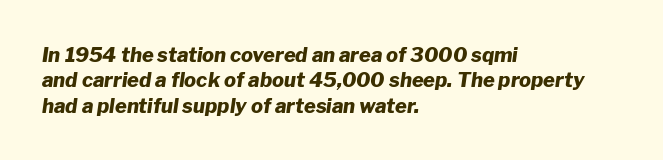
{"italic": "yes", "lean": "right", "slant_degrees": 8, "bold": "yes", "underline": "no", "align": "left", "line_spacing": "normal", "line_spacing_ratio": 1.27, "letter_spacing": "normal", "letter_spacing_em": 0.0, "glyph_px": 20}
